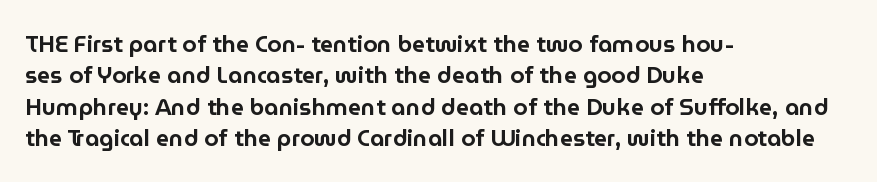
The passage shown is not underscored anywhere. The line texture is even and compact thanks to regular tracking. Nope, not italic — everything's standing straight. Each line starts at the same left margin while the right side varies. Notice how descenders clear the ascenders below comfortably — that's standard leading.
